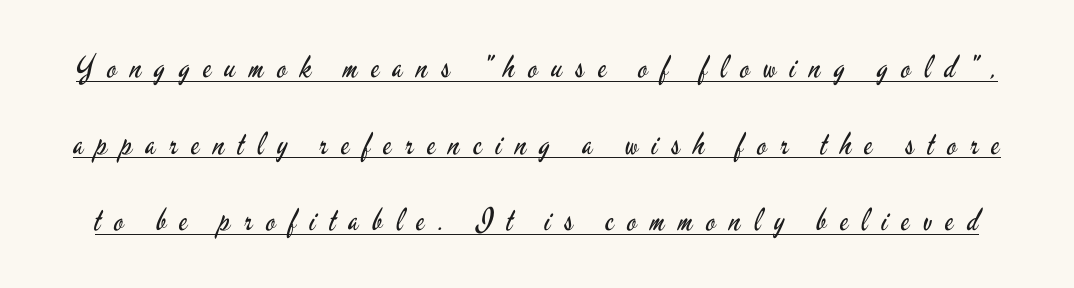
{"serif": "no", "bold": "no", "weight": "regular", "width": "condensed", "stroke_contrast": "low", "x_height": "small", "monospaced": "no", "underline": "yes", "line_spacing": "loose", "line_spacing_ratio": 2.47, "letter_spacing": "wide", "letter_spacing_em": 0.44, "glyph_px": 31}
